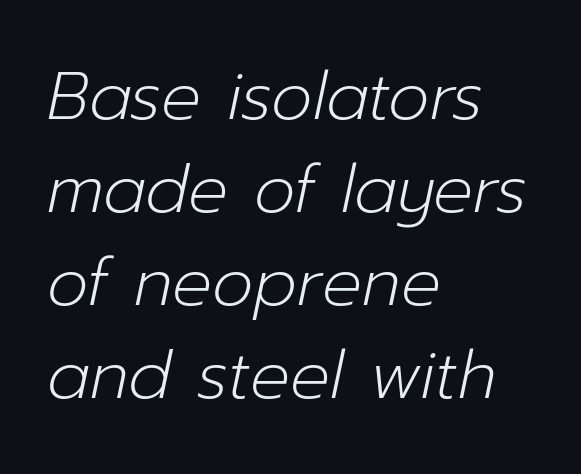
These lines were composed using italics. Where is the straight margin? On the left. These lines are rendered in a variable-pitch font. The specimen omits any rule beneath the text block's lines. Ink coverage per letter is moderate at most. Quick note: interline space is typical.
